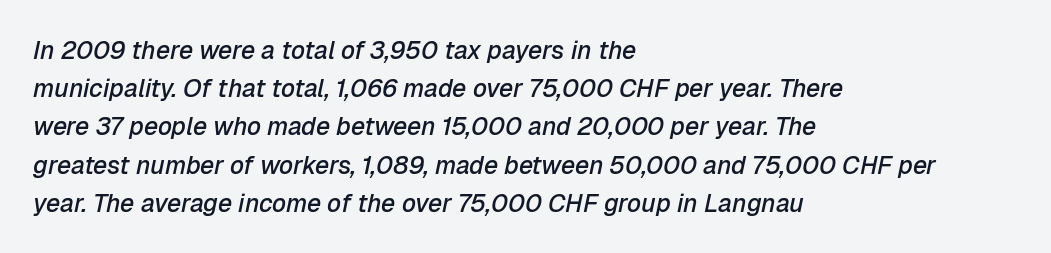
The face used here is a semibold: visibly heavier than regular, lighter than bold. The face used here is rendered with its standard letterfit. The passage shown stacks its lines at a standard gap. The axis of the letterforms is tilted away from vertical.
